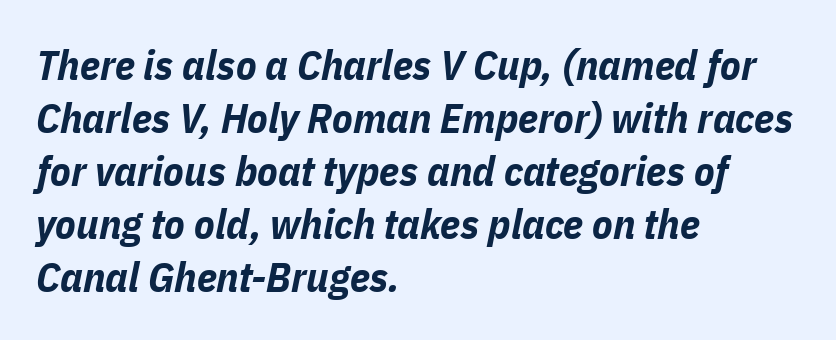
Q: Is the text bold? A: Yes.
Q: Is the text italic (slanted)? A: Yes, it leans right by about 11 degrees.
Q: Is the text underlined? A: No.
Q: How is the paragraph aligned? A: Left-aligned.
Q: Is the spacing between letters normal or unusually wide? A: Normal.
Q: Is the spacing between lines tight, normal or loose? A: Normal.
Q: Width (condensed, normal, or wide)? A: Condensed.
Q: Stroke contrast? A: Low.
Q: x-height? A: Medium.
Q: Monospaced? A: No.
